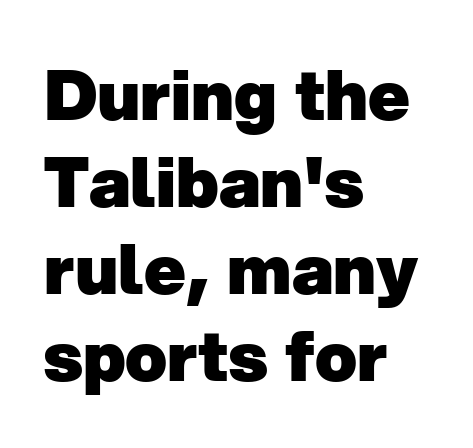
Baseline-to-baseline distance is the conventional proportion of letter height. You could not count columns in this text — the font is proportionally spaced. Observe the absence of serifs on each vertical stroke in this sample. There is no visible air inserted between adjacent glyphs. Students, this is bold: see how much ink each stroke carries.
